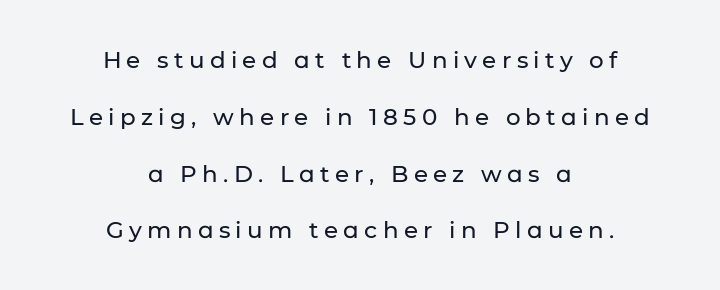
Q: Is the text italic (slanted)? A: No, it is upright.
Q: Is the text underlined? A: No.
Q: How is the paragraph aligned? A: Centered.
Q: Is the spacing between letters normal or unusually wide? A: Unusually wide.
Q: Is the spacing between lines tight, normal or loose? A: Loose.
